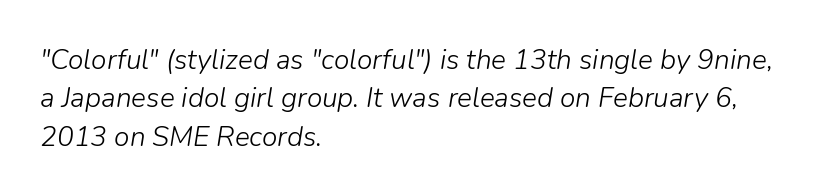
The image shows 28 px light type, italic (leaning right); set left-aligned, normal line spacing (1.37x), normal letter spacing, not underlined; low stroke contrast and a medium x-height.
